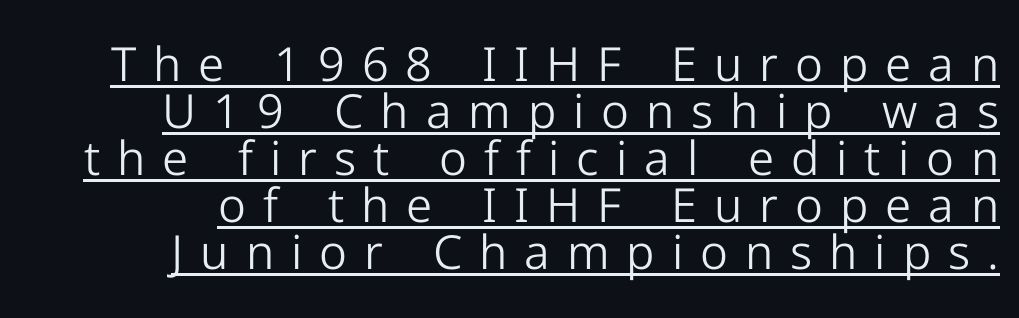
Where is the straight margin? On the right. The font is comparable to plain body text, perhaps lighter. Glyph-to-glyph distance is far greater than everyday printed text. Classification — sans serif. Caption: lettering with a line underneath.
